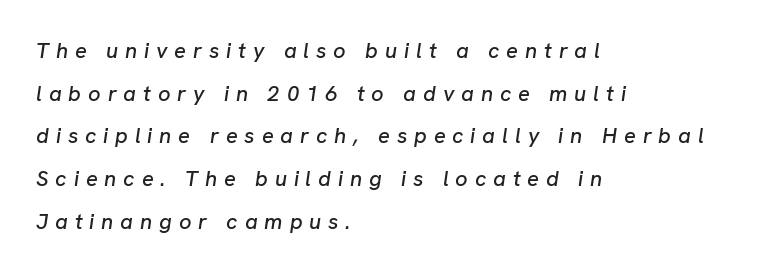
{"italic": "yes", "lean": "right", "slant_degrees": 8, "underline": "no", "align": "left", "line_spacing": "loose", "line_spacing_ratio": 1.94, "letter_spacing": "wide", "letter_spacing_em": 0.31, "glyph_px": 22}
